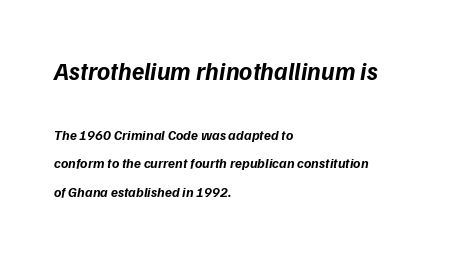
{"italic": "yes", "lean": "right", "slant_degrees": 9, "bold": "yes", "underline": "no", "align": "left", "line_spacing": "loose", "line_spacing_ratio": 2.03, "letter_spacing": "normal", "letter_spacing_em": 0.0, "larger_block": "first", "size_ratio": 1.79, "glyph_px": 25}
